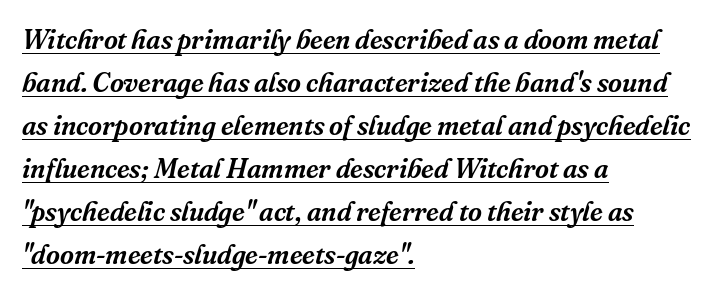
This is underlined copy, the kind a proofreader might mark for attention. The letterforms sit shoulder to shoulder at normal distance. The axis of the letterforms is tilted away from vertical. Line beginnings align vertically; line endings do not. In terms of leading, this rendering sits right in the middle.
